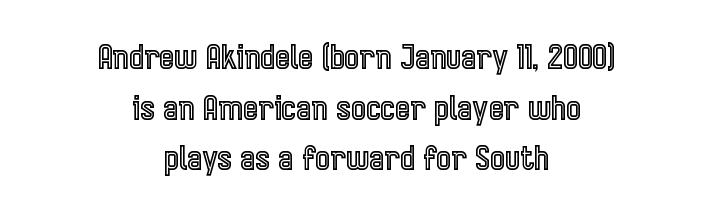
Q: Is the text italic (slanted)? A: No, it is upright.
Q: Is the text underlined? A: No.
Q: How is the paragraph aligned? A: Centered.
Q: Is the spacing between letters normal or unusually wide? A: Normal.
Q: Is the spacing between lines tight, normal or loose? A: Normal.
Q: Width (condensed, normal, or wide)? A: Condensed.
Q: x-height? A: Medium.
Q: Monospaced? A: No.
